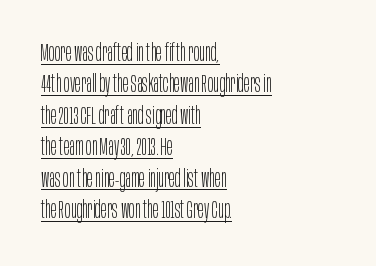
{"italic": "no", "bold": "no", "underline": "yes", "align": "left", "line_spacing": "normal", "line_spacing_ratio": 1.31, "letter_spacing": "normal", "letter_spacing_em": 0.0, "glyph_px": 24}
